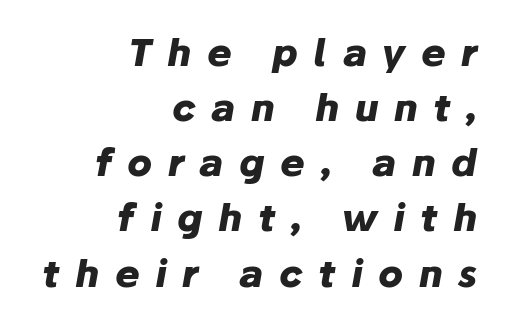
The image shows 37 px heavy type, italic (leaning right); set right-aligned, normal line spacing (1.49x), unusually wide letter spacing (+0.42 em), not underlined; low stroke contrast and a medium x-height.
